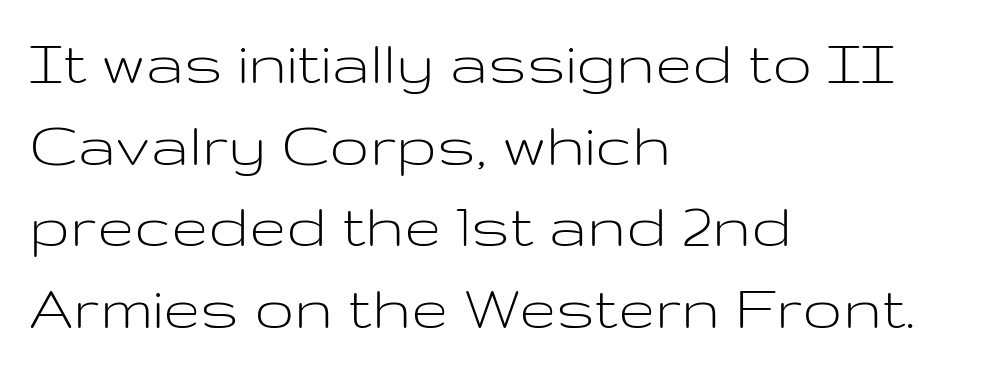
{"serif": "no", "italic": "no", "bold": "no", "weight": "light", "width": "wide", "stroke_contrast": "low", "x_height": "medium", "monospaced": "no", "underline": "no", "align": "left", "line_spacing_ratio": 1.22, "letter_spacing": "normal", "letter_spacing_em": 0.0, "glyph_px": 67}
